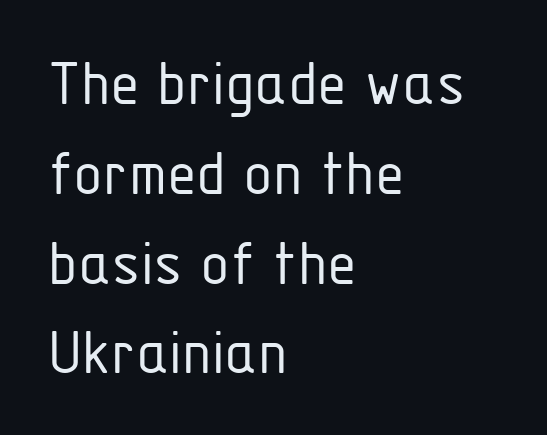
Nothing sits at the stroke ends, so this counts as sans-serif. In terms of posture, this sample is upright. Vertical stems look standard width or narrower in stroke. Each new line begins a customary step beneath the previous one. The face used here is rendered with its standard letterfit.
